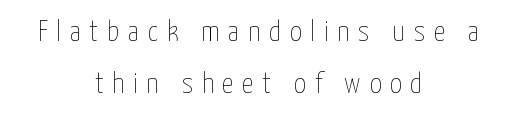
The image shows 29 px thin, condensed type, upright; set centered, line spacing 1.78x, unusually wide letter spacing (+0.3 em), not underlined; low stroke contrast and a medium x-height.
